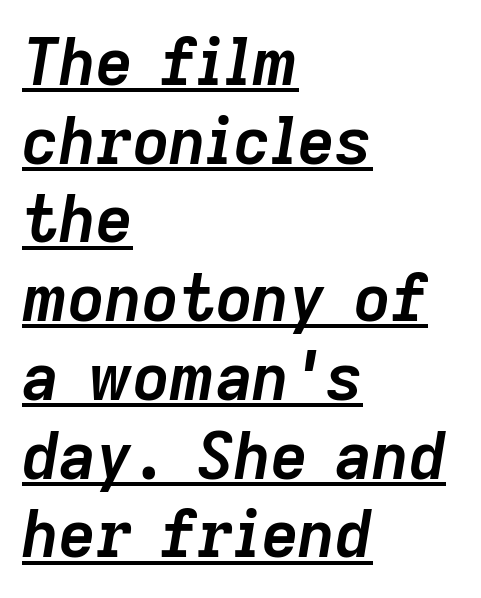
Decoration check: the copy is underlined. I'd describe the lettering as bold — thick and assertive. Is this a fixed-width face? No — the glyphs have proportional, varying widths. Does the lettering tilt? It does — this is italic. Each word holds together tightly as a unit, with standard inter-letter gaps. Horizontal alignment here is leftward, the default for most running prose.
